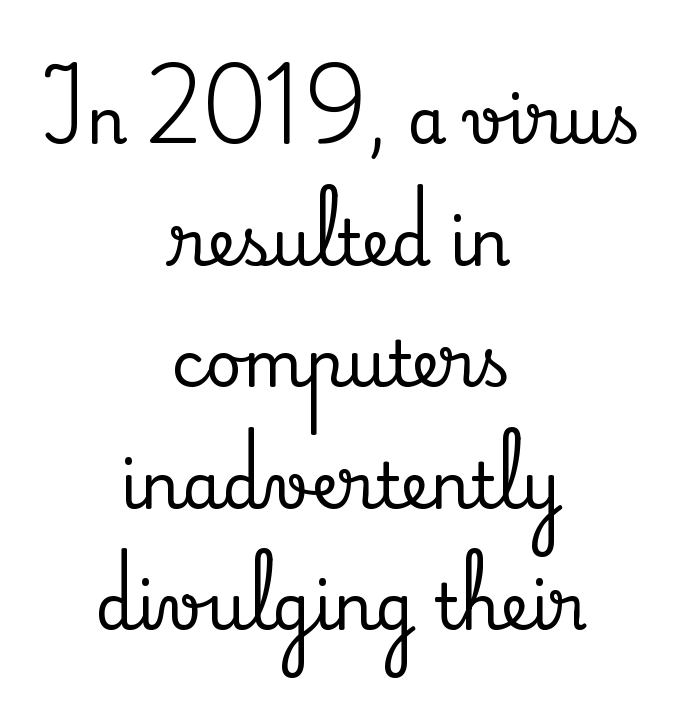
{"serif": "yes", "italic": "no", "width": "normal", "stroke_contrast": "medium", "x_height": "small", "monospaced": "no", "underline": "no", "align": "center", "line_spacing": "loose", "line_spacing_ratio": 1.93, "letter_spacing": "normal", "letter_spacing_em": 0.0, "glyph_px": 63}
